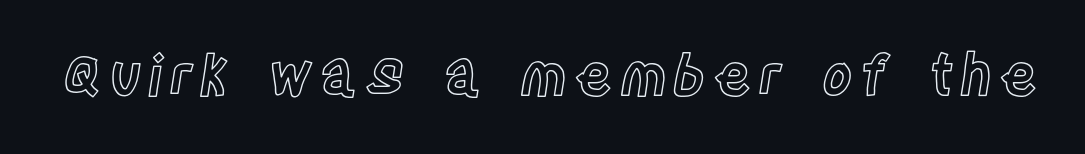
{"width": "condensed", "x_height": "large", "monospaced": "no", "underline": "no", "glyph_px": 57}
